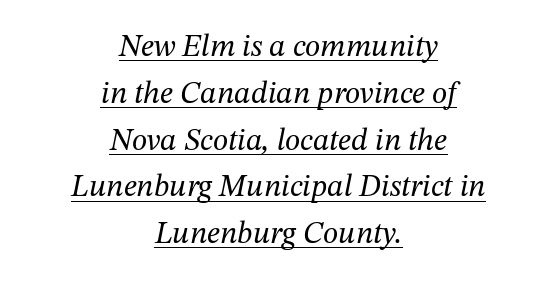
{"serif": "yes", "italic": "yes", "lean": "right", "slant_degrees": 12, "bold": "no", "weight": "regular", "width": "normal", "stroke_contrast": "medium", "x_height": "medium", "monospaced": "no", "underline": "yes", "align": "center", "line_spacing": "normal", "line_spacing_ratio": 1.51, "letter_spacing": "normal", "letter_spacing_em": 0.0, "glyph_px": 31}
